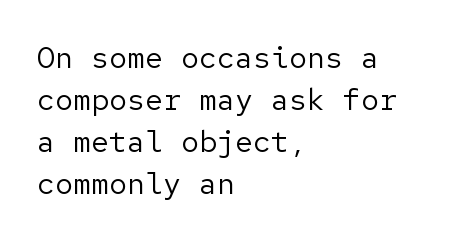
The image shows 30 px regular-weight sans-serif type, upright; set left-aligned, normal line spacing (1.4x), normal letter spacing, not underlined; low stroke contrast and a medium x-height.
